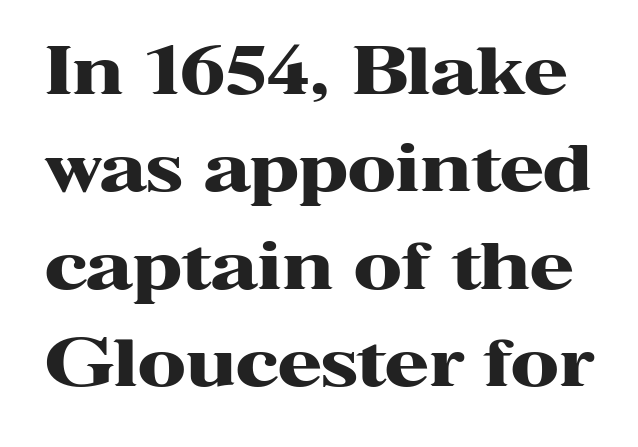
Q: Is the text bold? A: Yes.
Q: Is the text italic (slanted)? A: No, it is upright.
Q: Is the typeface a serif or a sans-serif typeface? A: Serif.
Q: Is the text underlined? A: No.
Q: Is the spacing between letters normal or unusually wide? A: Normal.
Q: Is the spacing between lines tight, normal or loose? A: Normal.
Q: Width (condensed, normal, or wide)? A: Wide.
Q: Stroke contrast? A: High.
Q: x-height? A: Medium.
Q: Monospaced? A: No.
